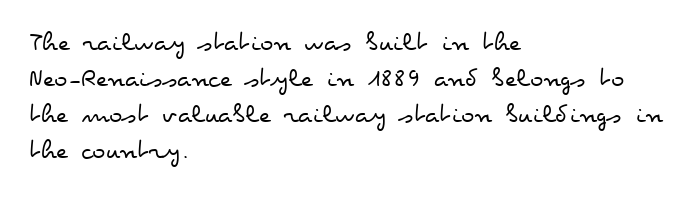
The image shows 28 px regular-weight, wide type, upright; set left-aligned, normal line spacing (1.29x), normal letter spacing, not underlined; low stroke contrast and a small x-height.
